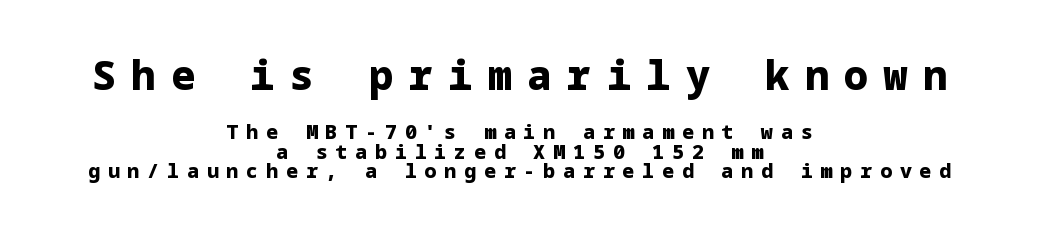
Q: Is the text bold? A: Yes.
Q: Is the text italic (slanted)? A: No, it is upright.
Q: Is the typeface a serif or a sans-serif typeface? A: Sans-serif.
Q: Is the text underlined? A: No.
Q: How is the paragraph aligned? A: Centered.
Q: Is the spacing between letters normal or unusually wide? A: Unusually wide.
Q: Is the spacing between lines tight, normal or loose? A: Tight.
Q: Which block of text is set in a larger size, the first (top) or the second (bottom)? A: The first (top) one.
Q: Width (condensed, normal, or wide)? A: Normal.
Q: Stroke contrast? A: Low.
Q: x-height? A: Medium.
